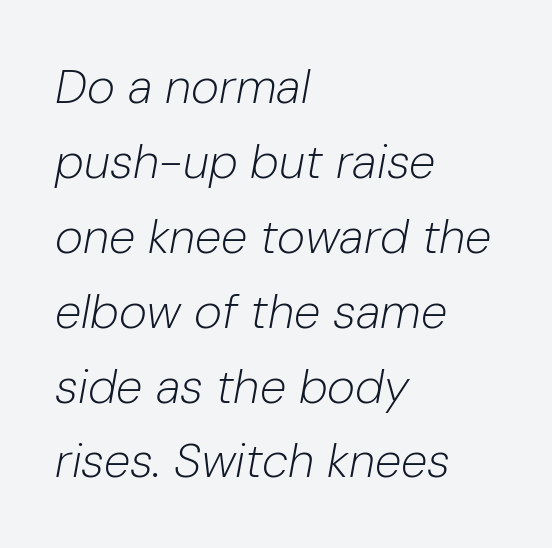
The image shows 48 px light type, italic (leaning right); set left-aligned, normal line spacing (1.56x), normal letter spacing, not underlined; low stroke contrast and a medium x-height.
